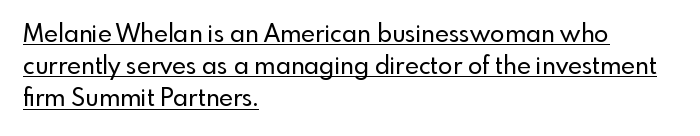
{"italic": "no", "underline": "yes", "align": "left", "line_spacing": "normal", "line_spacing_ratio": 1.34, "letter_spacing": "normal", "letter_spacing_em": 0.0, "glyph_px": 24}
